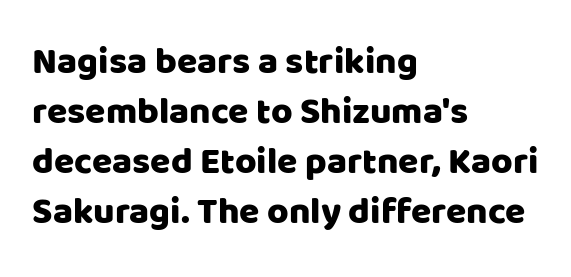
{"serif": "no", "italic": "no", "width": "normal", "stroke_contrast": "low", "x_height": "large", "monospaced": "no", "underline": "no", "align": "left", "line_spacing": "normal", "line_spacing_ratio": 1.35, "letter_spacing": "normal", "letter_spacing_em": 0.0, "glyph_px": 37}
